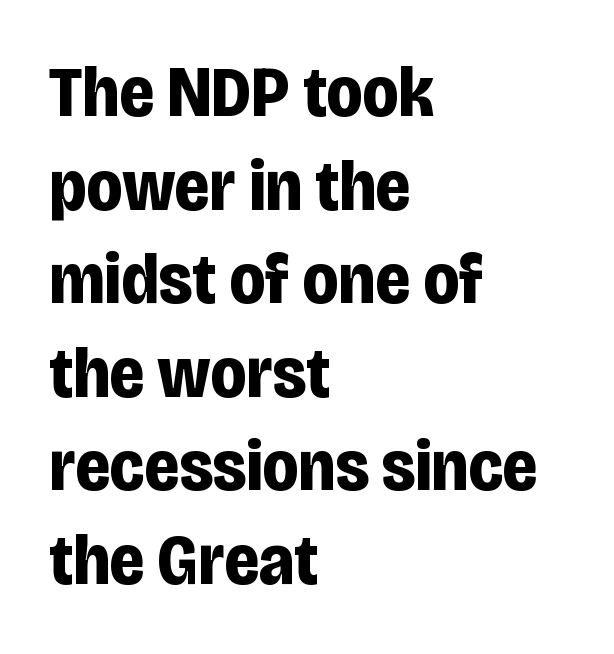
Q: Is the text bold? A: Yes.
Q: Is the text italic (slanted)? A: No, it is upright.
Q: Is the typeface a serif or a sans-serif typeface? A: Sans-serif.
Q: Is the text underlined? A: No.
Q: How is the paragraph aligned? A: Left-aligned.
Q: Is the spacing between letters normal or unusually wide? A: Normal.
Q: Is the spacing between lines tight, normal or loose? A: Normal.
Q: Width (condensed, normal, or wide)? A: Condensed.
Q: Stroke contrast? A: Low.
Q: x-height? A: Large.
Q: Monospaced? A: No.
